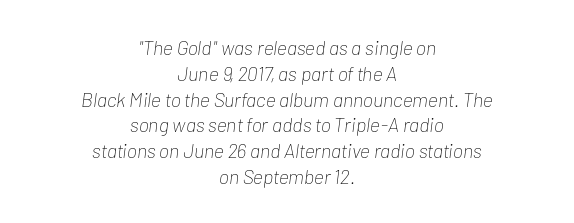
The font's italic variant was chosen for this text. Clear beneath every line of the passage. The rendering uses a moderate line-height, typical for paragraphs. Each line is balanced around a shared central axis. Each word holds together tightly as a unit, with standard inter-letter gaps. No heavy texture on the line: the type isn't bold.
